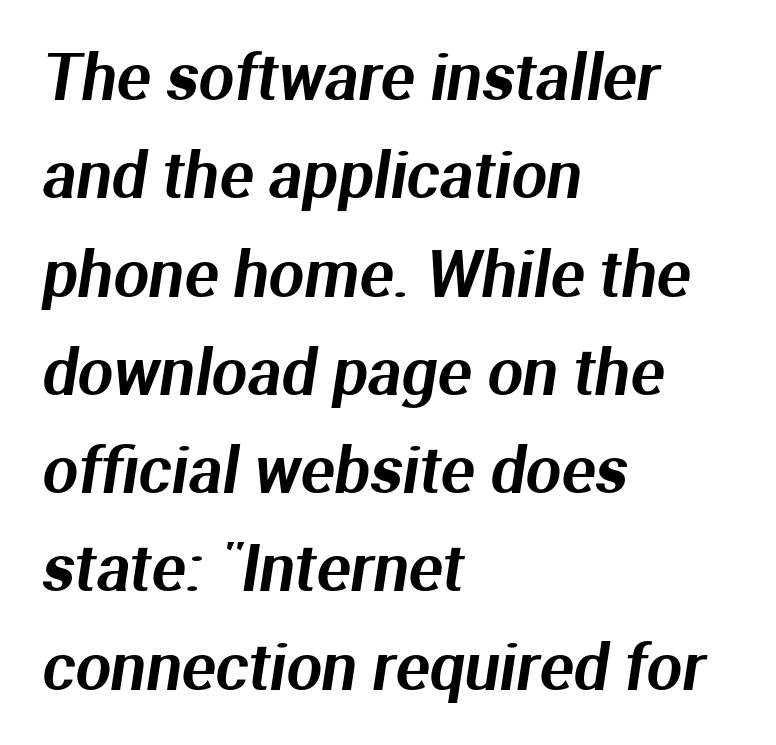
{"serif": "no", "width": "normal", "stroke_contrast": "medium", "x_height": "medium", "monospaced": "no", "underline": "no", "align": "left", "line_spacing": "normal", "line_spacing_ratio": 1.56, "letter_spacing": "normal", "letter_spacing_em": 0.0, "glyph_px": 63}
